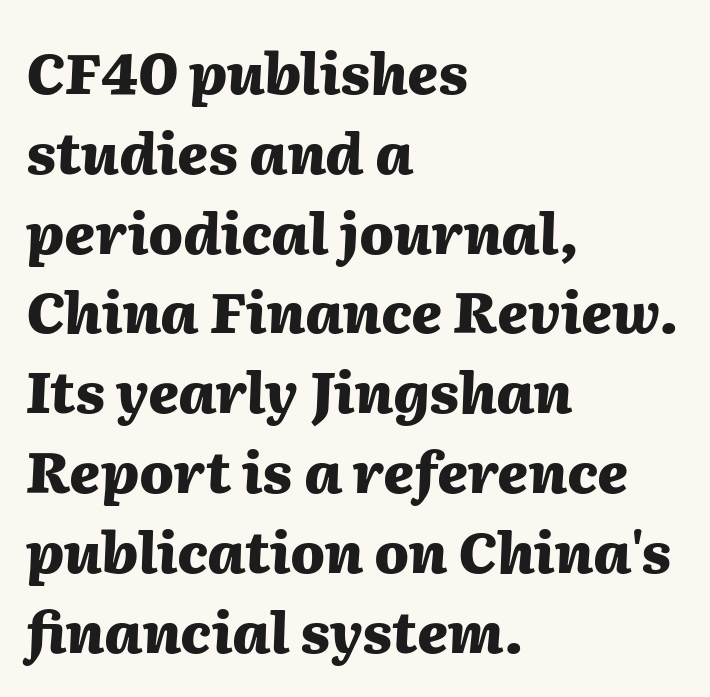
{"italic": "yes", "lean": "right", "slant_degrees": 2, "bold": "yes", "weight": "heavy", "width": "normal", "stroke_contrast": "medium", "x_height": "medium", "monospaced": "no", "underline": "no", "align": "left", "line_spacing": "normal", "line_spacing_ratio": 1.4, "letter_spacing": "normal", "letter_spacing_em": 0.0, "glyph_px": 57}
